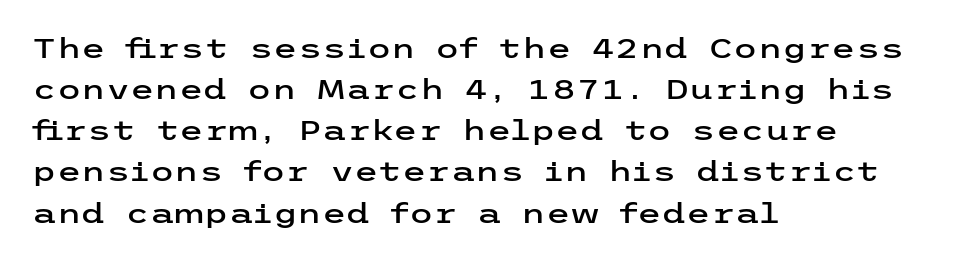
Caption: multi-line text, flush left, ragged right. Just letters on the line, the space beneath them empty. The typeface chosen for these lines omits serifs. The type sits square on the baseline with zero lean. Is the letter spacing exaggerated? No — it looks like the ordinary default.
